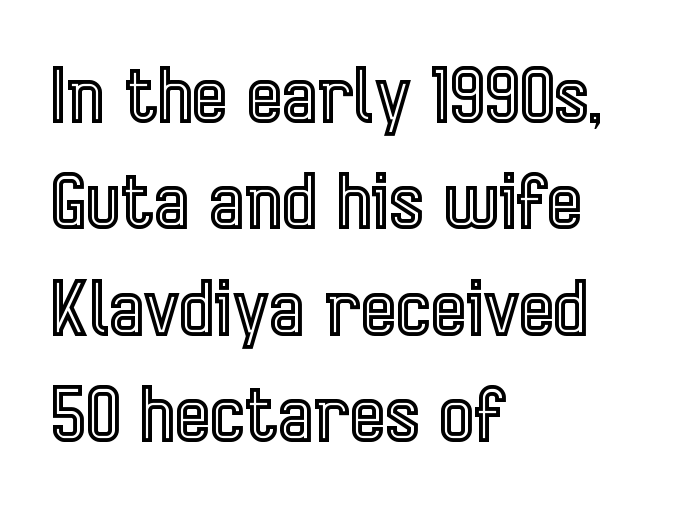
The image shows 75 px condensed type, upright; set left-aligned, normal line spacing (1.42x), normal letter spacing, not underlined; a medium x-height.
